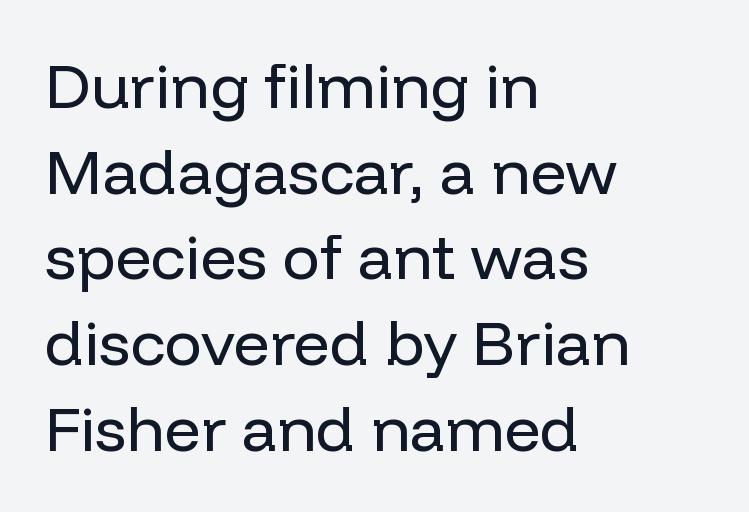
This is roman type, the default non-slanted kind. Notice how descenders clear the ascenders below comfortably — that's standard leading. Each word holds together tightly as a unit, with standard inter-letter gaps. Note: no serifs on the glyphs. Is the stroke heavy? The answer is a plain regular-or-lighter.
